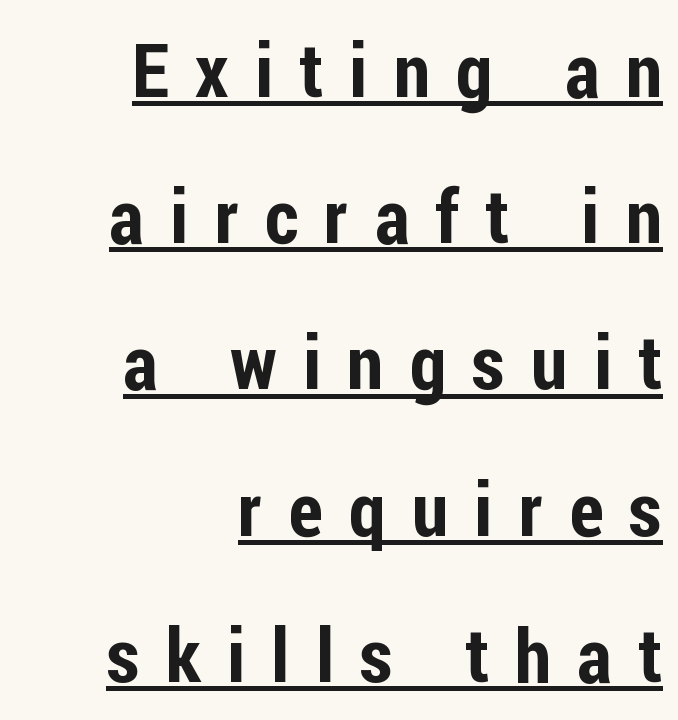
The image shows 75 px condensed sans-serif type, upright; set right-aligned, loose line spacing (1.95x), unusually wide letter spacing (+0.35 em), underlined; low stroke contrast and a medium x-height.
